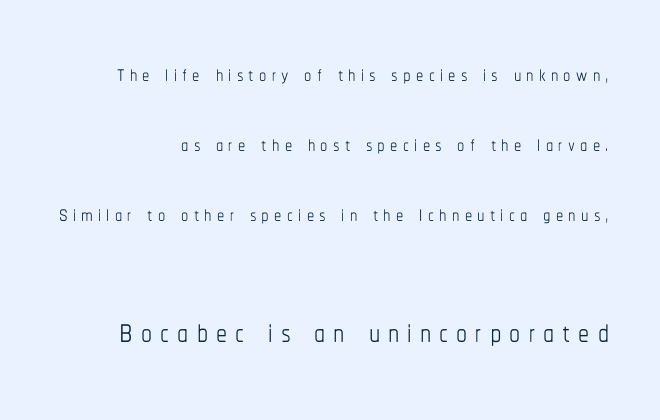
The image shows 44 px thin, condensed type, upright; set loose line spacing (2.42x), not underlined; the second (bottom) block is 1.52x larger; low stroke contrast and a medium x-height.
